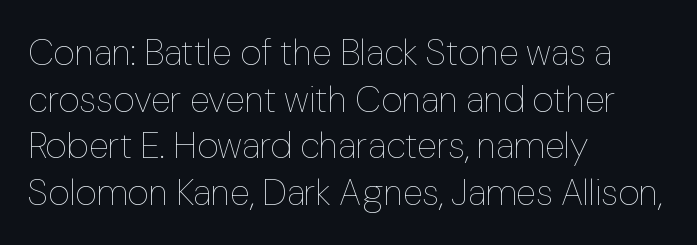
This sample has the flowing, uneven cadence of proportional lettering. This block has exactly the height ordinary leading produces. Check under the words: just untouched page. Notice how the stems are strictly vertical — no italics here.
